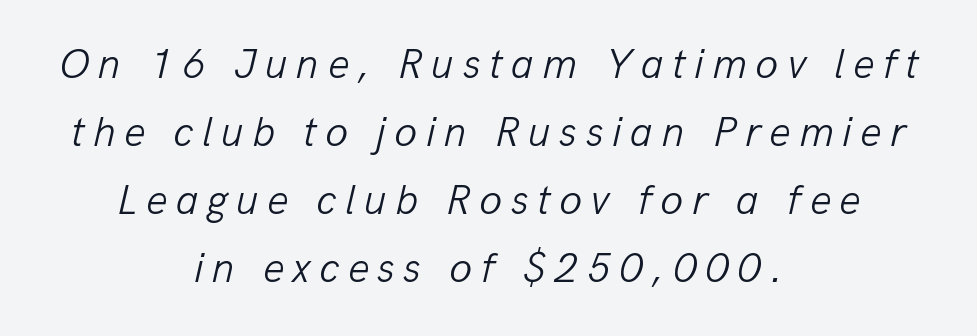
No letter is thick-stroked: the sample isn't bold. When letters slant like this, we call the style italic. Spacing verdict: proportional, widths tailored to each character. What stands out about the letter spacing? Its width — letters are far apart. Bare-footed words on every line. This rendering uses center alignment, leaving both contours irregular but symmetric.
